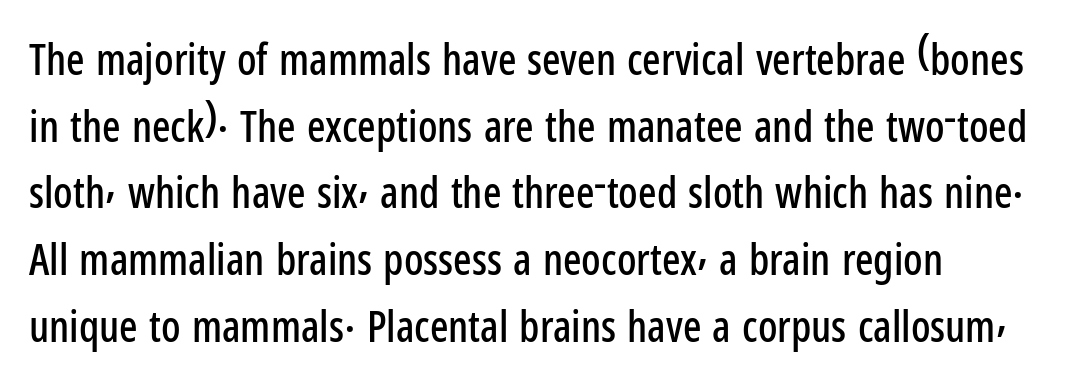
{"serif": "no", "italic": "no", "width": "condensed", "stroke_contrast": "low", "x_height": "medium", "monospaced": "no", "underline": "no", "align": "left", "line_spacing": "normal", "line_spacing_ratio": 1.55, "letter_spacing": "normal", "letter_spacing_em": 0.0, "glyph_px": 43}
